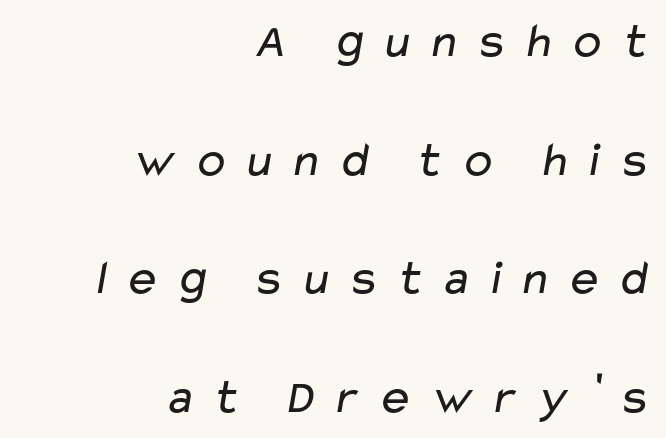
{"serif": "no", "bold": "no", "weight": "regular", "width": "wide", "stroke_contrast": "low", "x_height": "medium", "monospaced": "no", "underline": "no", "align": "right", "line_spacing": "loose", "line_spacing_ratio": 2.42, "letter_spacing": "wide", "letter_spacing_em": 0.28, "glyph_px": 49}
